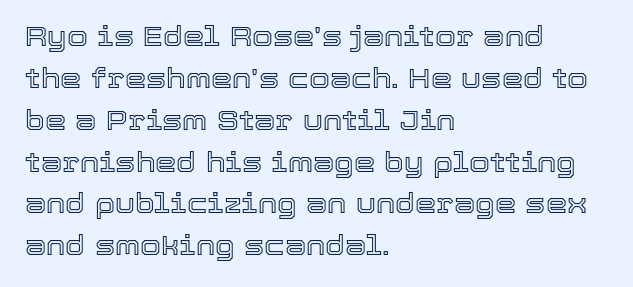
{"italic": "no", "underline": "no", "align": "left", "line_spacing": "normal", "line_spacing_ratio": 1.55, "letter_spacing": "normal", "letter_spacing_em": 0.0, "glyph_px": 27}
